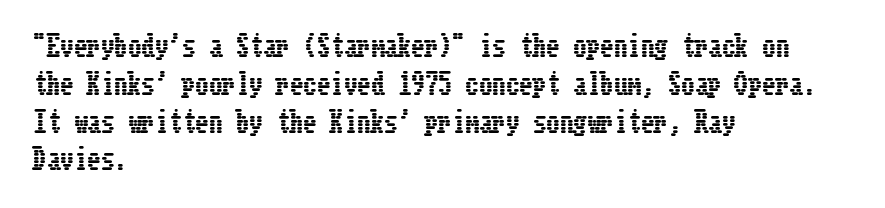
The ragged edge is on the right, which tells us the setting is flush left. Underline: absent. Does the leading feel generous? No, just average. The type is set solid horizontally, with unmodified tracking.
